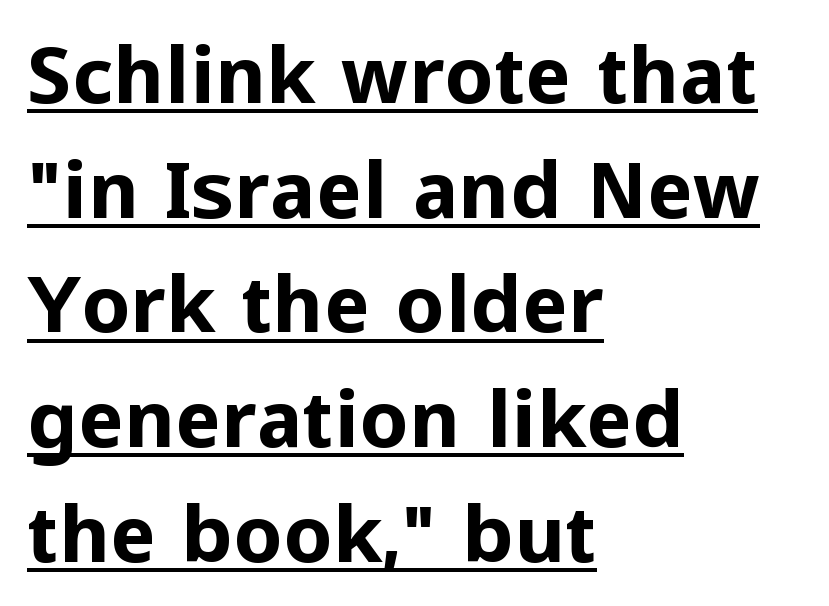
Q: Is the text bold? A: Yes.
Q: Is the text italic (slanted)? A: No, it is upright.
Q: Is the typeface a serif or a sans-serif typeface? A: Sans-serif.
Q: Is the text underlined? A: Yes.
Q: How is the paragraph aligned? A: Left-aligned.
Q: Is the spacing between letters normal or unusually wide? A: Normal.
Q: Is the spacing between lines tight, normal or loose? A: Normal.
Q: Width (condensed, normal, or wide)? A: Normal.
Q: Stroke contrast? A: Low.
Q: x-height? A: Medium.
Q: Monospaced? A: No.
